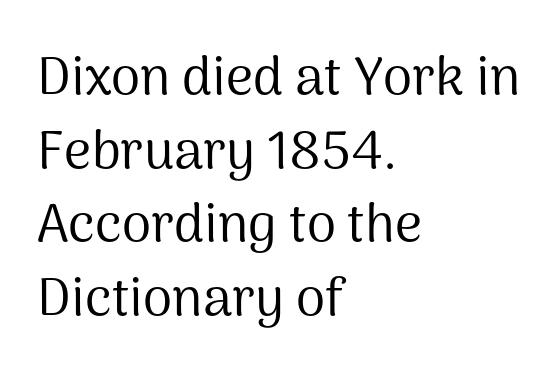
{"serif": "no", "italic": "no", "bold": "no", "weight": "regular", "width": "normal", "stroke_contrast": "medium", "x_height": "medium", "monospaced": "no", "underline": "no", "align": "left", "line_spacing": "normal", "line_spacing_ratio": 1.39, "letter_spacing": "normal", "letter_spacing_em": 0.0, "glyph_px": 53}
